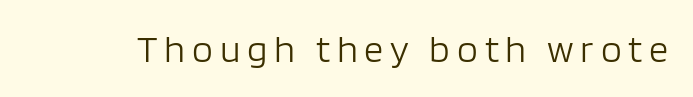
{"serif": "no", "italic": "no", "bold": "no", "weight": "light", "width": "normal", "stroke_contrast": "low", "x_height": "large", "monospaced": "no", "underline": "no", "glyph_px": 38}
